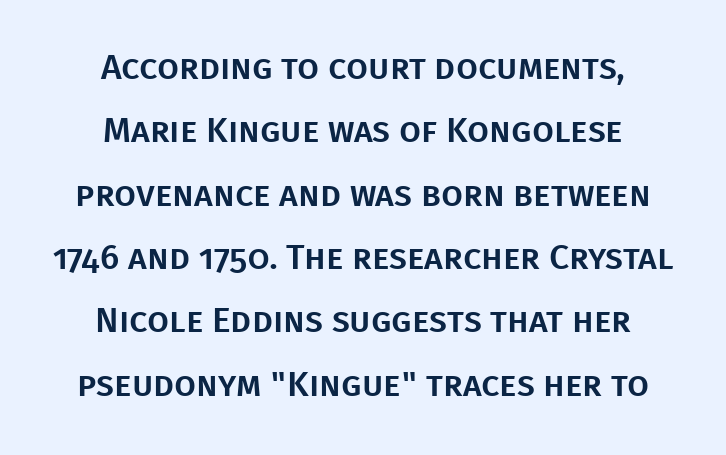
The image shows 35 px sans-serif type, upright; set centered, line spacing 1.81x, normal letter spacing, not underlined; low stroke contrast and a large x-height.
